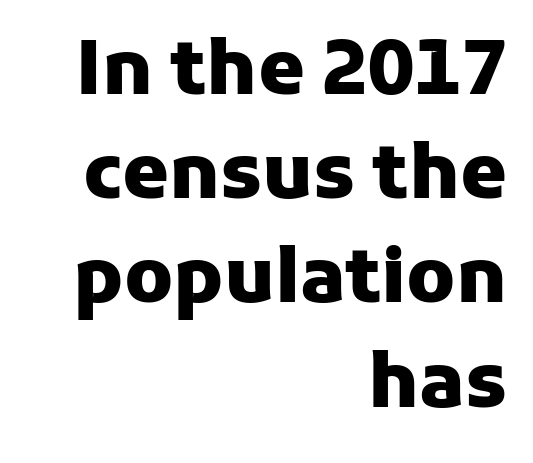
Q: Is the text bold? A: Yes.
Q: Is the text italic (slanted)? A: No, it is upright.
Q: Is the typeface a serif or a sans-serif typeface? A: Sans-serif.
Q: Is the text underlined? A: No.
Q: How is the paragraph aligned? A: Right-aligned.
Q: Is the spacing between letters normal or unusually wide? A: Normal.
Q: Is the spacing between lines tight, normal or loose? A: Normal.
Q: Width (condensed, normal, or wide)? A: Normal.
Q: Stroke contrast? A: Low.
Q: x-height? A: Medium.
Q: Monospaced? A: No.
